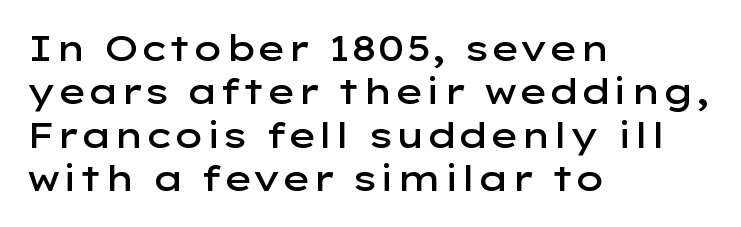
Q: Is the text bold? A: Semi-bold.
Q: Is the text italic (slanted)? A: No, it is upright.
Q: Is the typeface a serif or a sans-serif typeface? A: Sans-serif.
Q: Is the text underlined? A: No.
Q: How is the paragraph aligned? A: Left-aligned.
Q: Is the spacing between letters normal or unusually wide? A: Normal.
Q: Width (condensed, normal, or wide)? A: Wide.
Q: Stroke contrast? A: Low.
Q: x-height? A: Medium.
Q: Monospaced? A: No.
